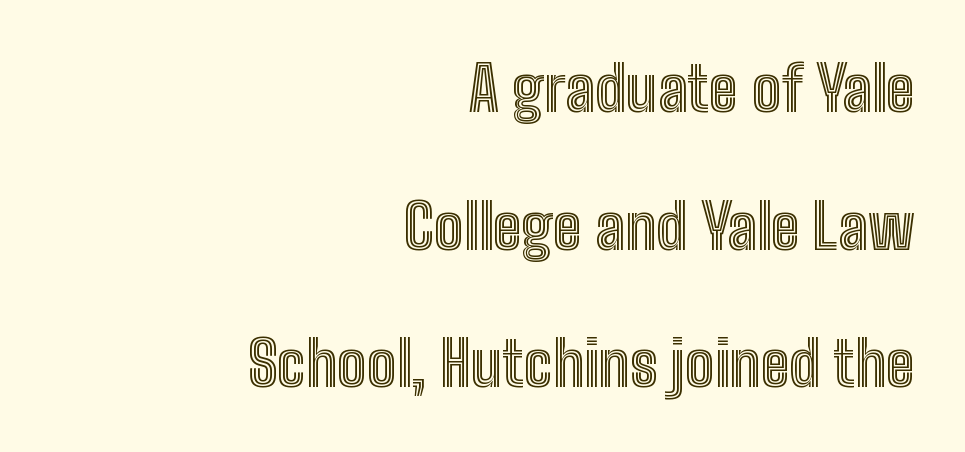
Line spacing here is loose. The letterforms sit shoulder to shoulder at normal distance. The foot of each line stays bare and open. Varying glyph widths throughout — classic text-font behaviour. Every character sits straight up, as roman type does. Line endings align vertically; line beginnings do not.
